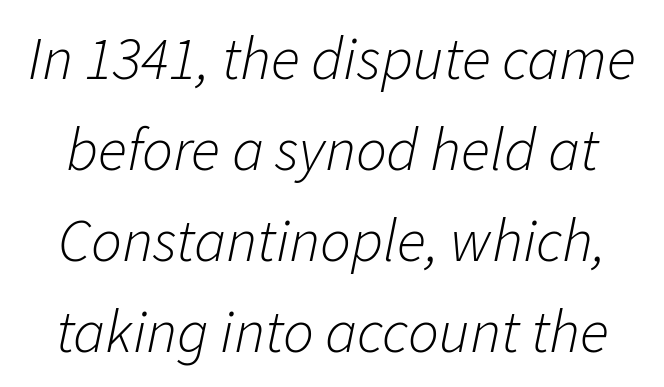
Anything drawn beneath the words? Only blank space. Slant detected: the letters are inclined. Varying glyph widths throughout — classic text-font behaviour. Each stroke keeps to a modest, everyday thickness or less.
